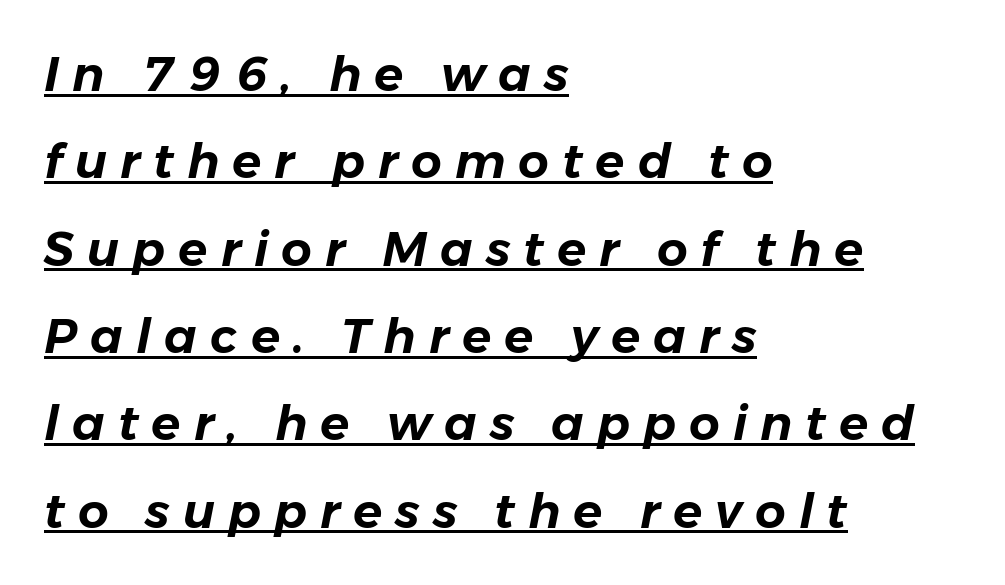
Q: Is the text italic (slanted)? A: Yes, it leans right by about 11 degrees.
Q: Is the text underlined? A: Yes.
Q: How is the paragraph aligned? A: Left-aligned.
Q: Is the spacing between letters normal or unusually wide? A: Unusually wide.
Q: Width (condensed, normal, or wide)? A: Normal.
Q: Stroke contrast? A: Low.
Q: x-height? A: Medium.
Q: Monospaced? A: No.
